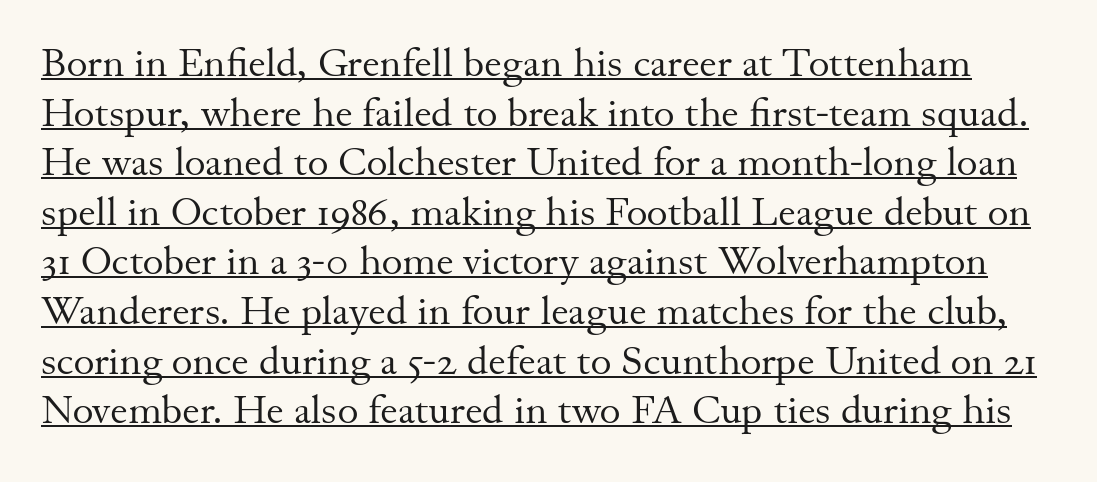
Between one letter and the next there's only the usual sliver of space. Serifs: yes, visible at the terminals of the letterforms. No heavy texture on the line: the type isn't bold. The face used here is proportionally spaced, like ordinary book or web type. A typesetter would mark this as roman, not italic.
